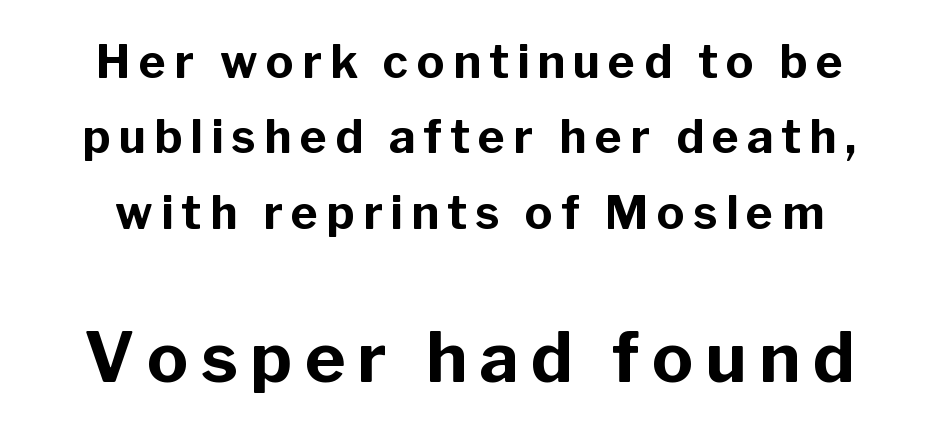
Posture: upright roman. Is there much room between lines? A standard amount, neither cramped nor airy. Weight check: bold — yes, fully. Type size steps up from the first block to the second. The designer went with a sans here, leaving each stem footless.
